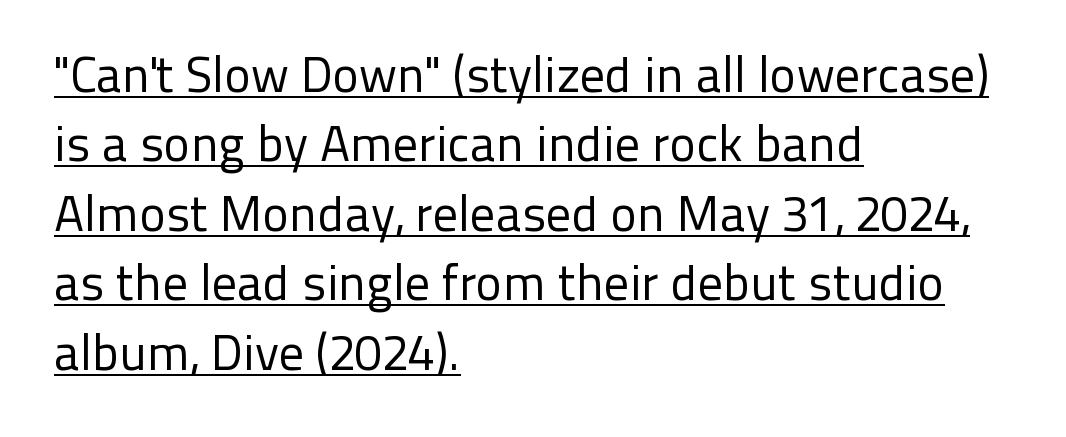
Q: Is the text bold? A: No.
Q: Is the text italic (slanted)? A: No, it is upright.
Q: Is the typeface a serif or a sans-serif typeface? A: Sans-serif.
Q: Is the text underlined? A: Yes.
Q: How is the paragraph aligned? A: Left-aligned.
Q: Is the spacing between letters normal or unusually wide? A: Normal.
Q: Is the spacing between lines tight, normal or loose? A: Normal.
Q: Width (condensed, normal, or wide)? A: Normal.
Q: Stroke contrast? A: Low.
Q: x-height? A: Medium.
Q: Monospaced? A: No.
